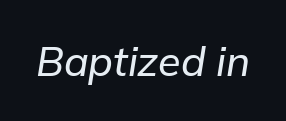
{"italic": "yes", "lean": "right", "slant_degrees": 9, "width": "normal", "stroke_contrast": "low", "x_height": "medium", "monospaced": "no", "underline": "no", "letter_spacing": "normal", "letter_spacing_em": 0.0, "glyph_px": 41}
